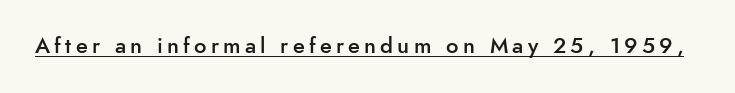
The image shows 22 px text type, upright; set underlined.
